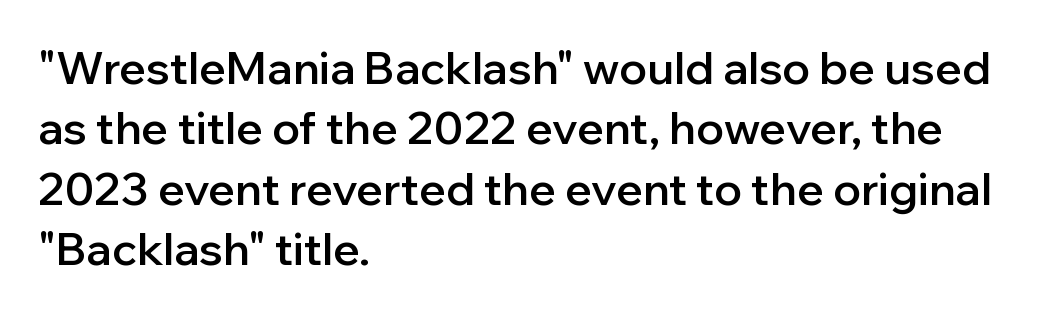
Students, this is semibold: more ink than regular, less than bold. Here the designer chose a conventional face with non-uniform glyph widths. What stands out about the letter spacing? Nothing — it is the standard amount. A typesetter would mark this as roman, not italic. The passage is arranged the way most books set body copy — flush left. What's the leading like? Ordinary, nothing unusual.
